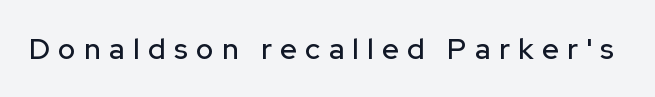
Clear beneath every line of the passage. Caption: expanded tracking, letters set apart. The rendering uses natural spacing where letterforms have individual widths. Font category for this specimen: sans-serif.
